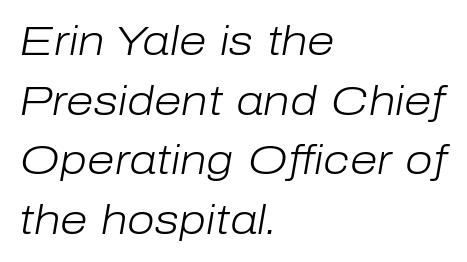
Letter spacing: default. Any mark beneath the type? The region is blank. Vertical spacing — default. The typesetter chose a ragged-right arrangement here. The rendering uses natural spacing where letterforms have individual widths.
